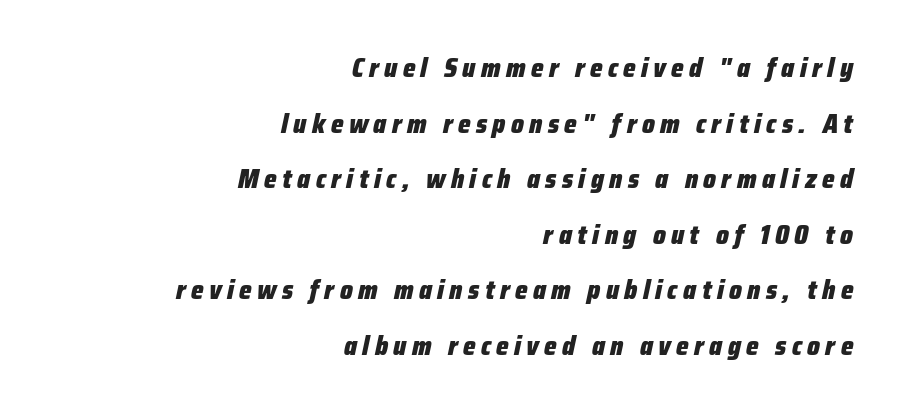
Q: Is the text bold? A: Yes.
Q: Is the text italic (slanted)? A: Yes, it leans right by about 12 degrees.
Q: Is the text underlined? A: No.
Q: How is the paragraph aligned? A: Right-aligned.
Q: Is the spacing between letters normal or unusually wide? A: Unusually wide.
Q: Is the spacing between lines tight, normal or loose? A: Loose.
